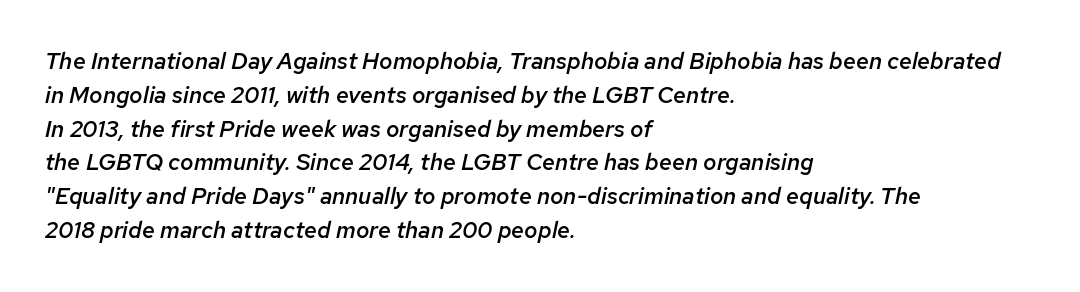
The baseline area is clear. The letters sit at their default tracking, neither squeezed nor spread. Italic: yes, the glyphs are oblique. The paragraph shown leans on its left margin.
